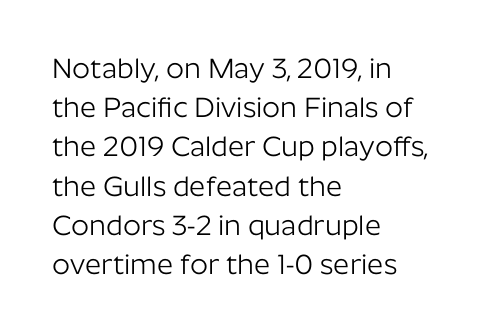
Q: Is the text bold? A: No.
Q: Is the text italic (slanted)? A: No, it is upright.
Q: Is the typeface a serif or a sans-serif typeface? A: Sans-serif.
Q: Is the text underlined? A: No.
Q: How is the paragraph aligned? A: Left-aligned.
Q: Is the spacing between letters normal or unusually wide? A: Normal.
Q: Is the spacing between lines tight, normal or loose? A: Normal.
Q: Width (condensed, normal, or wide)? A: Normal.
Q: Stroke contrast? A: Low.
Q: x-height? A: Medium.
Q: Monospaced? A: No.
